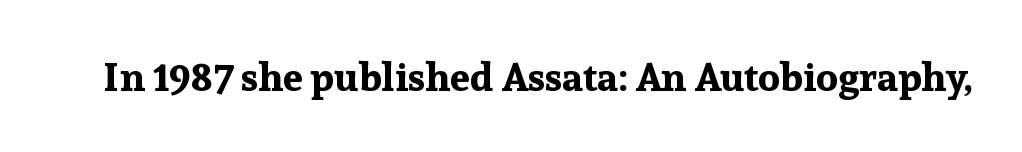
{"serif": "yes", "italic": "no", "bold": "yes", "weight": "bold", "width": "normal", "stroke_contrast": "low", "x_height": "medium", "monospaced": "no", "underline": "no", "letter_spacing": "normal", "letter_spacing_em": 0.0, "glyph_px": 40}
